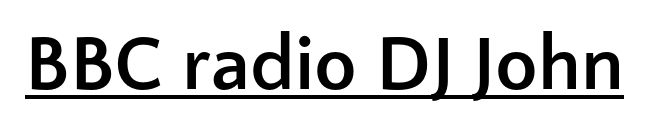
Q: Is the text bold? A: Yes.
Q: Is the text italic (slanted)? A: No, it is upright.
Q: Is the typeface a serif or a sans-serif typeface? A: Sans-serif.
Q: Is the text underlined? A: Yes.
Q: Is the spacing between letters normal or unusually wide? A: Normal.
Q: Width (condensed, normal, or wide)? A: Normal.
Q: Stroke contrast? A: Low.
Q: x-height? A: Medium.
Q: Monospaced? A: No.
